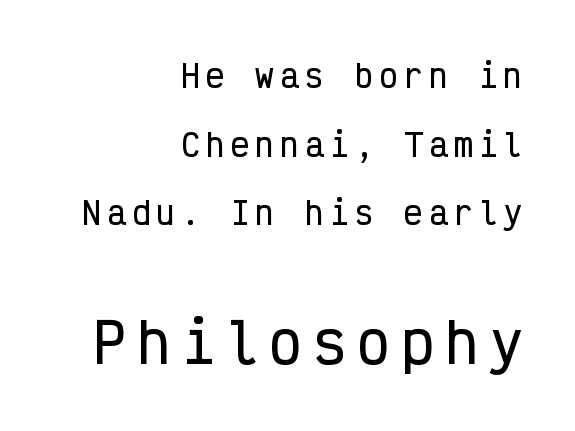
The image shows 55 px condensed sans-serif type, upright, monospaced; set right-aligned, loose line spacing (2.21x), unusually wide letter spacing (+0.2 em), not underlined; the second (bottom) block is 1.77x larger; low stroke contrast and a medium x-height.
